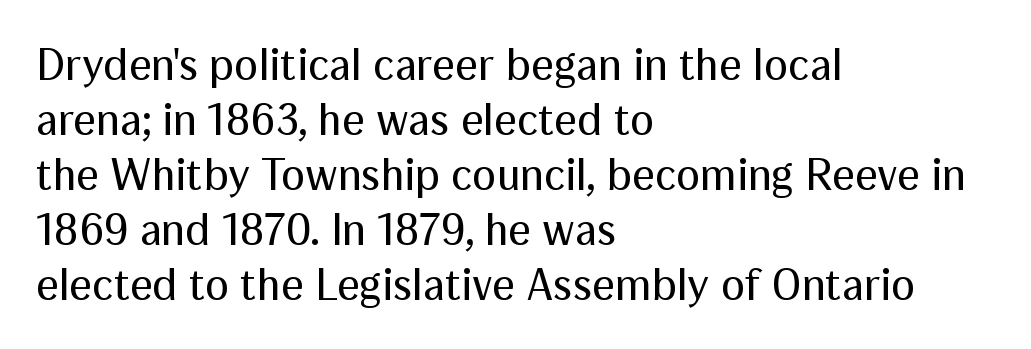
{"serif": "no", "italic": "no", "bold": "no", "weight": "regular", "width": "normal", "stroke_contrast": "medium", "x_height": "medium", "monospaced": "no", "underline": "no", "align": "left", "line_spacing_ratio": 1.22, "letter_spacing": "normal", "letter_spacing_em": 0.0, "glyph_px": 45}
